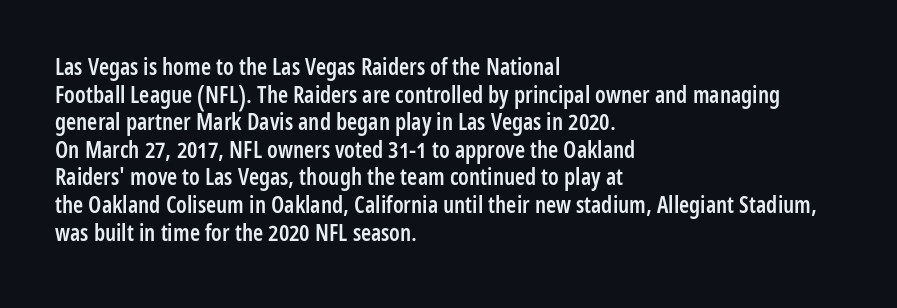
The image shows 23 px text type, upright; set left-aligned, line spacing 1.2x, normal letter spacing, not underlined.
